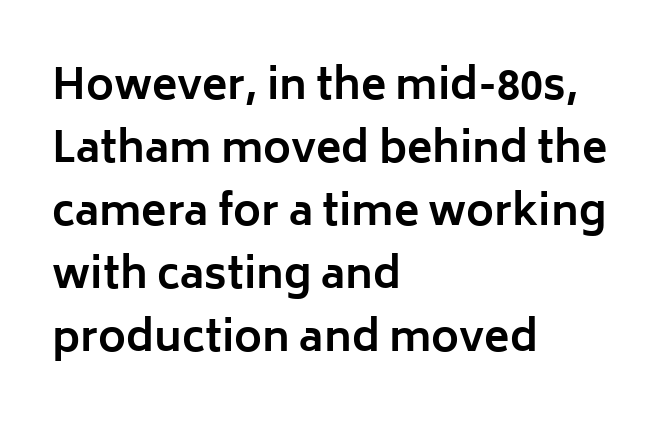
The image shows 42 px bold sans-serif type, upright; set left-aligned, normal line spacing (1.5x), normal letter spacing, not underlined; low stroke contrast and a medium x-height.
